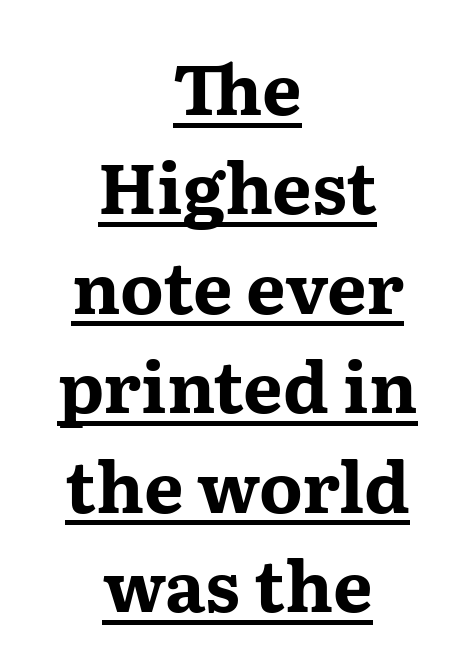
{"serif": "yes", "italic": "no", "bold": "yes", "weight": "bold", "width": "wide", "stroke_contrast": "medium", "x_height": "medium", "monospaced": "no", "underline": "yes", "align": "center", "line_spacing": "normal", "line_spacing_ratio": 1.42, "letter_spacing": "normal", "letter_spacing_em": 0.0, "glyph_px": 70}
